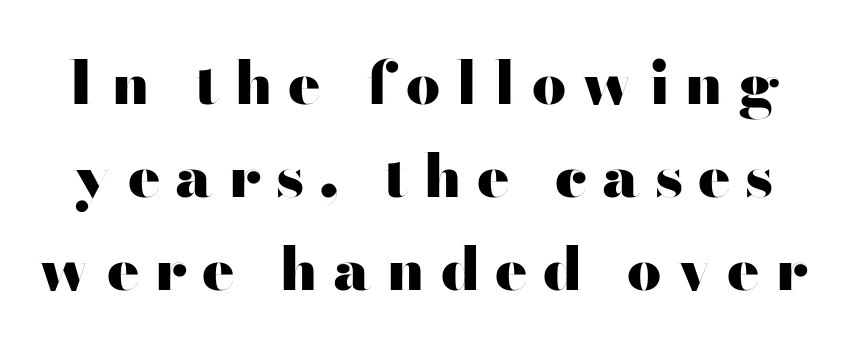
Any mark beneath the type? The region is blank. This sample has the flowing, uneven cadence of proportional lettering. Students, observe: this is what conventionally led text looks like. In terms of weight, the rendering is a true, heavy bold. Note: no serifs on the glyphs. Posture: upright roman.
